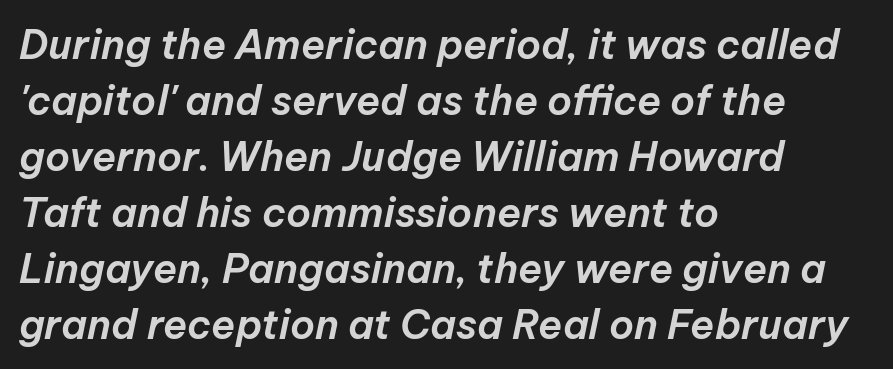
Q: Is the text italic (slanted)? A: Yes, it leans right by about 12 degrees.
Q: Is the text underlined? A: No.
Q: How is the paragraph aligned? A: Left-aligned.
Q: Is the spacing between letters normal or unusually wide? A: Normal.
Q: Is the spacing between lines tight, normal or loose? A: Normal.
Q: Width (condensed, normal, or wide)? A: Normal.
Q: Stroke contrast? A: Low.
Q: x-height? A: Medium.
Q: Monospaced? A: No.
